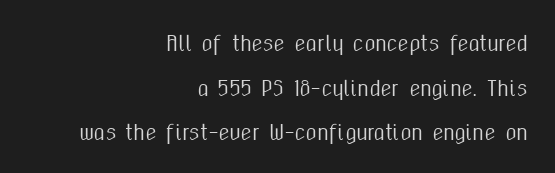
Q: Is the text italic (slanted)? A: No, it is upright.
Q: Is the text underlined? A: No.
Q: How is the paragraph aligned? A: Right-aligned.
Q: Is the spacing between letters normal or unusually wide? A: Normal.
Q: Is the spacing between lines tight, normal or loose? A: Loose.
